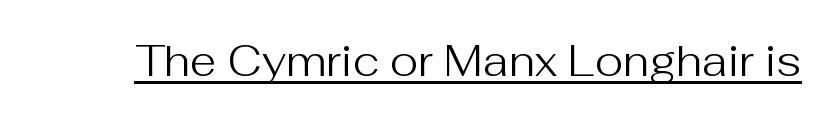
The image shows 43 px regular-weight sans-serif type, upright; set normal letter spacing, underlined; medium stroke contrast and a medium x-height.
